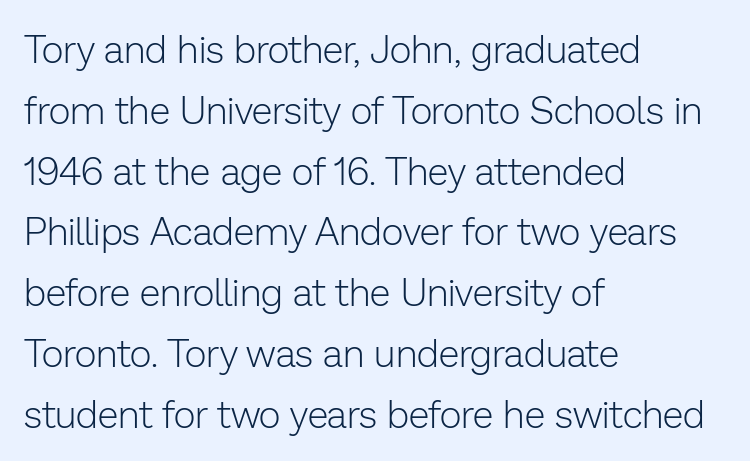
Normally led — the rows are evenly, conventionally spaced. One-word summary of the alignment: left. Unmarked baselines from the first word to the last. The type family on display is of the sans-serif kind.
